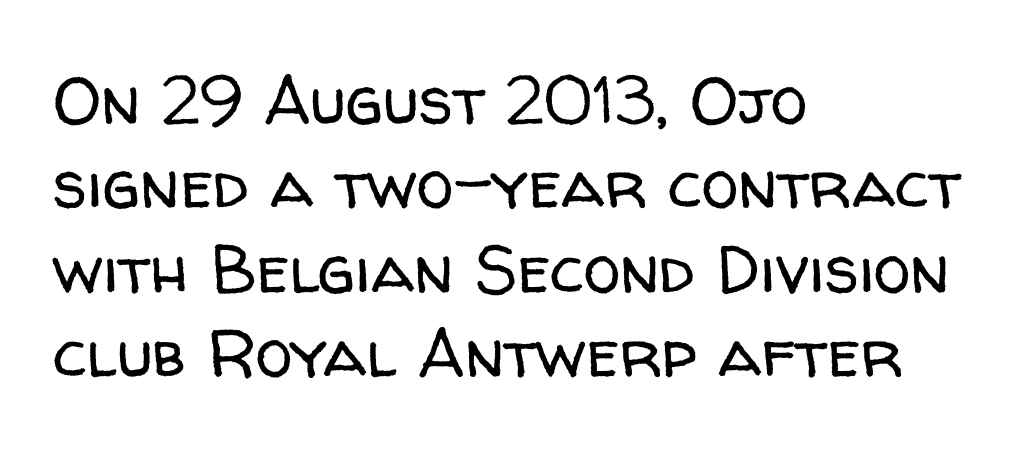
The image shows 67 px regular-weight sans-serif type, upright; set left-aligned, normal line spacing (1.26x), normal letter spacing, not underlined; low stroke contrast and a medium x-height.
